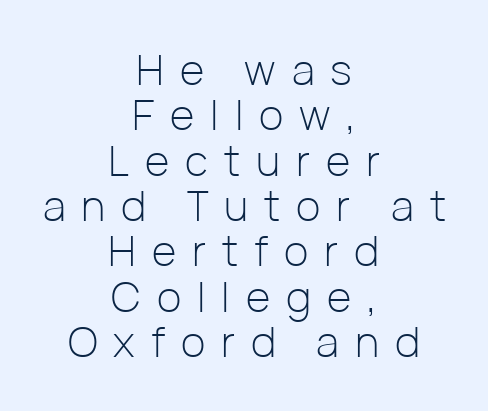
{"serif": "no", "italic": "no", "bold": "no", "weight": "light", "width": "normal", "stroke_contrast": "low", "x_height": "medium", "monospaced": "no", "underline": "no", "align": "center", "line_spacing": "tight", "line_spacing_ratio": 1.08, "letter_spacing": "wide", "letter_spacing_em": 0.38, "glyph_px": 42}
